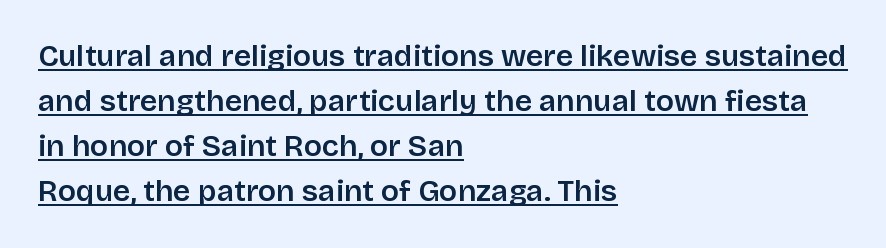
The setting favours the left margin, as ordinary paragraphs usually do. Posture: vertical. The face used here is rendered with its standard letterfit. You could not count columns in this text — the font is proportionally spaced.
